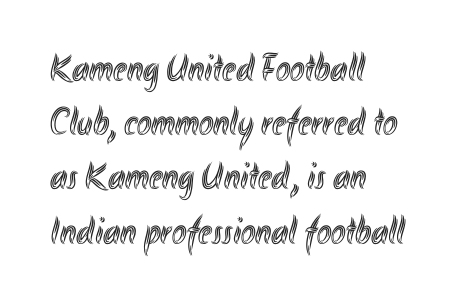
{"width": "condensed", "x_height": "small", "monospaced": "no", "underline": "no", "align": "left", "line_spacing": "normal", "line_spacing_ratio": 1.39, "letter_spacing": "normal", "letter_spacing_em": 0.0, "glyph_px": 39}
